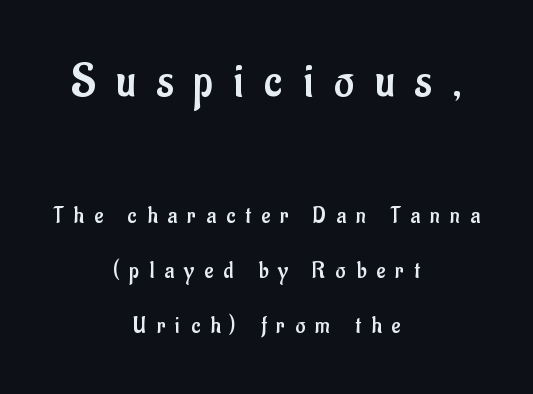
Q: Is the text bold? A: No.
Q: Is the text italic (slanted)? A: No, it is upright.
Q: Is the typeface a serif or a sans-serif typeface? A: Sans-serif.
Q: Is the text underlined? A: No.
Q: How is the paragraph aligned? A: Centered.
Q: Is the spacing between letters normal or unusually wide? A: Unusually wide.
Q: Is the spacing between lines tight, normal or loose? A: Loose.
Q: Which block of text is set in a larger size, the first (top) or the second (bottom)? A: The first (top) one.
Q: Width (condensed, normal, or wide)? A: Condensed.
Q: Stroke contrast? A: Low.
Q: x-height? A: Small.
Q: Monospaced? A: No.
